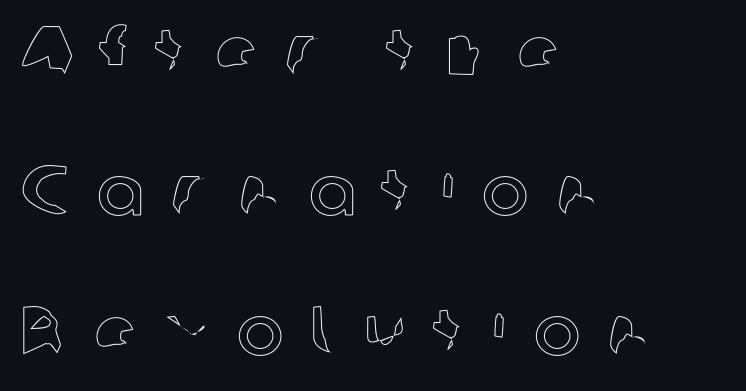
Q: Is the text italic (slanted)? A: No, it is upright.
Q: Is the text underlined? A: No.
Q: How is the paragraph aligned? A: Left-aligned.
Q: Is the spacing between letters normal or unusually wide? A: Unusually wide.
Q: Is the spacing between lines tight, normal or loose? A: Loose.
Q: Width (condensed, normal, or wide)? A: Normal.
Q: x-height? A: Medium.
Q: Monospaced? A: No.
